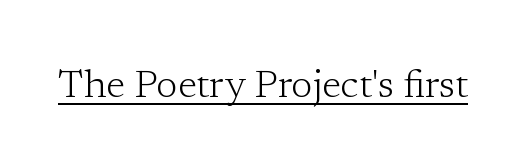
Q: Is the text bold? A: No.
Q: Is the text italic (slanted)? A: No, it is upright.
Q: Is the typeface a serif or a sans-serif typeface? A: Serif.
Q: Is the text underlined? A: Yes.
Q: Is the spacing between letters normal or unusually wide? A: Normal.
Q: Width (condensed, normal, or wide)? A: Normal.
Q: Stroke contrast? A: Low.
Q: x-height? A: Medium.
Q: Monospaced? A: No.
